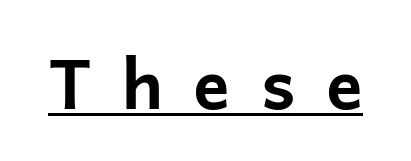
Between one letter and the next there's a generous, obvious gap. Every letter is thick-stroked: bold, no question. Underline: present. Think of a printed novel: that variable character pitch is what you see here.
